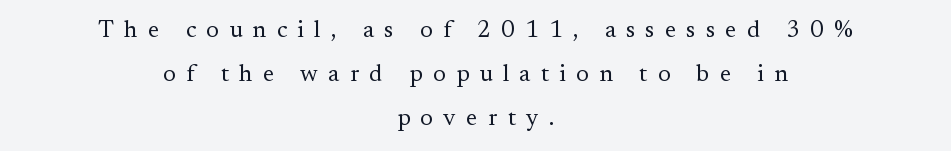
The image shows 24 px text type, upright; set centered, line spacing 1.83x, unusually wide letter spacing (+0.43 em), not underlined.
